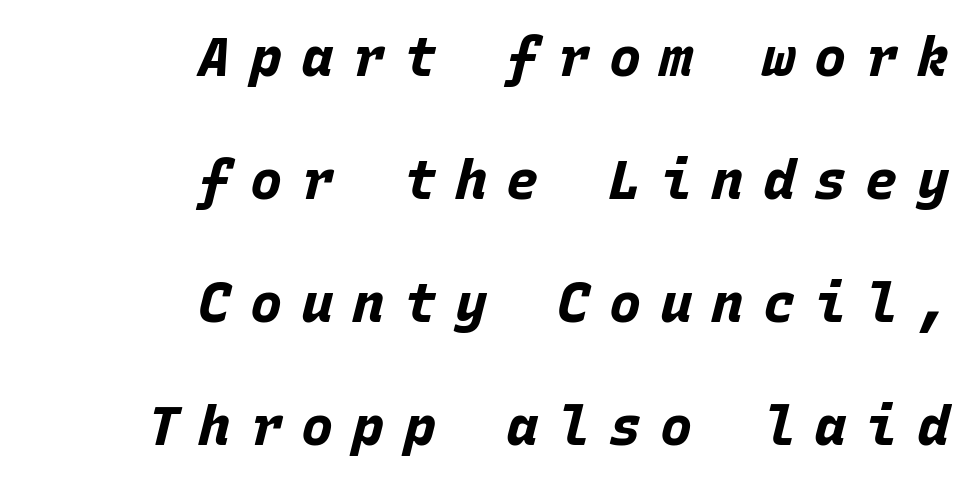
The image shows 54 px bold type, italic (leaning right), monospaced; set right-aligned, loose line spacing (2.28x), unusually wide letter spacing (+0.35 em), not underlined; low stroke contrast and a large x-height.
